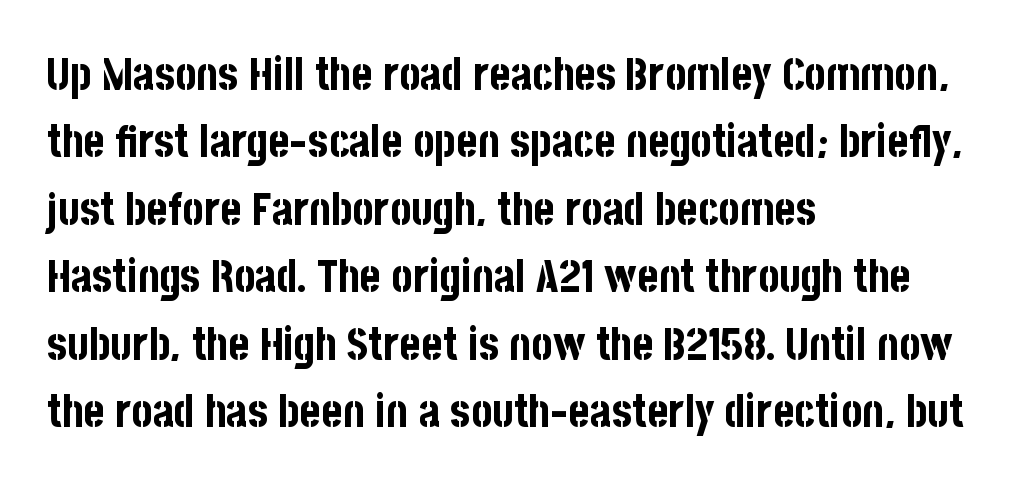
The image shows 45 px bold, condensed sans-serif type, upright; set left-aligned, normal line spacing (1.5x), normal letter spacing, not underlined; low stroke contrast and a large x-height.
